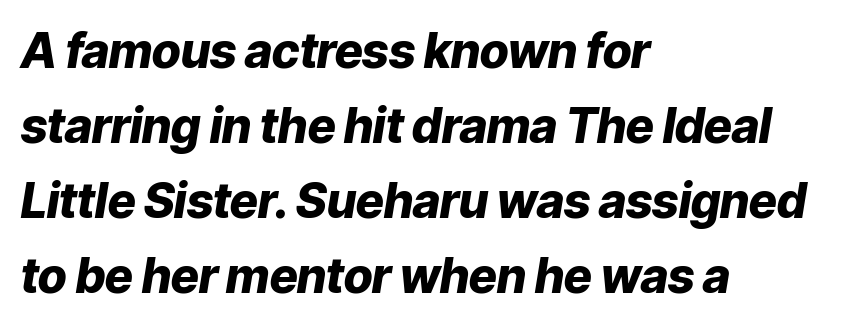
The image shows 48 px heavy type, italic (leaning right); set left-aligned, normal line spacing (1.56x), normal letter spacing, not underlined; low stroke contrast and a medium x-height.
